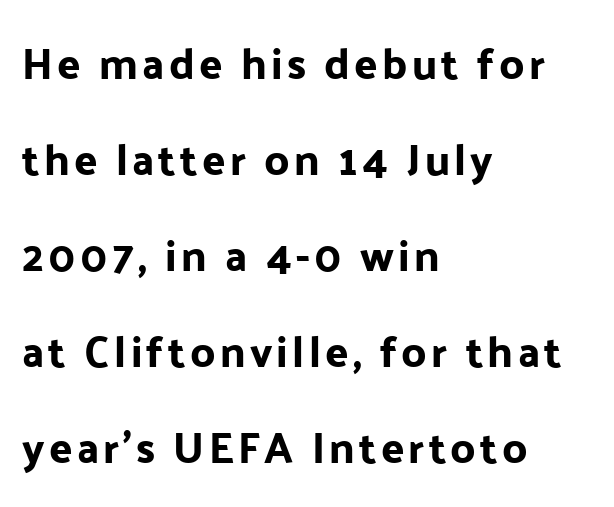
The image shows 43 px sans-serif type, upright; set left-aligned, loose line spacing (2.23x), not underlined; low stroke contrast and a medium x-height.
